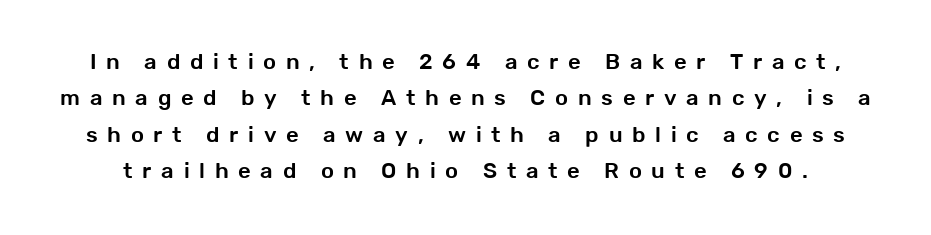
The image shows 22 px text type, upright; set normal line spacing (1.65x), unusually wide letter spacing (+0.44 em), not underlined.
